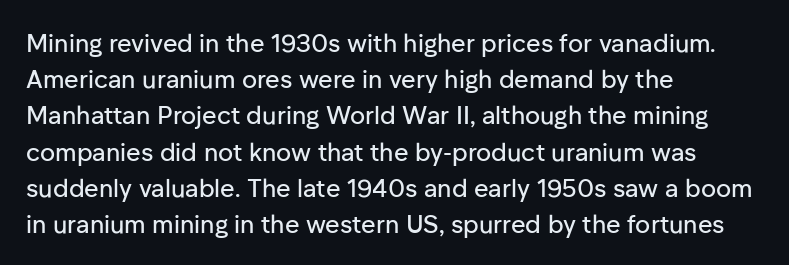
Q: Is the text italic (slanted)? A: No, it is upright.
Q: Is the text underlined? A: No.
Q: How is the paragraph aligned? A: Left-aligned.
Q: Is the spacing between letters normal or unusually wide? A: Normal.
Q: Is the spacing between lines tight, normal or loose? A: Normal.
